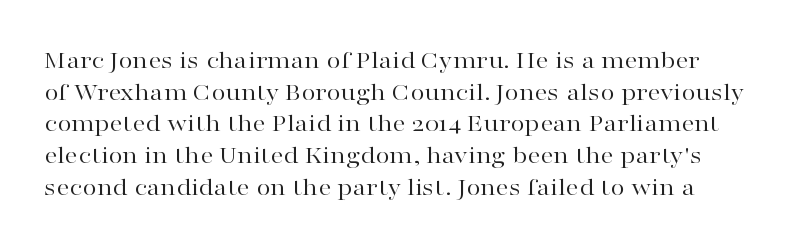
The image shows 26 px text type, upright; set line spacing 1.22x, normal letter spacing, not underlined.
